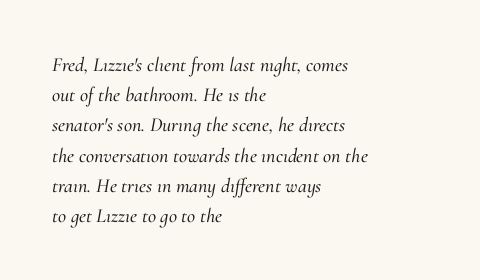
Q: Is the text italic (slanted)? A: Yes, it leans right by about 10 degrees.
Q: Is the text underlined? A: No.
Q: How is the paragraph aligned? A: Left-aligned.
Q: Is the spacing between letters normal or unusually wide? A: Normal.
Q: Is the spacing between lines tight, normal or loose? A: Normal.
